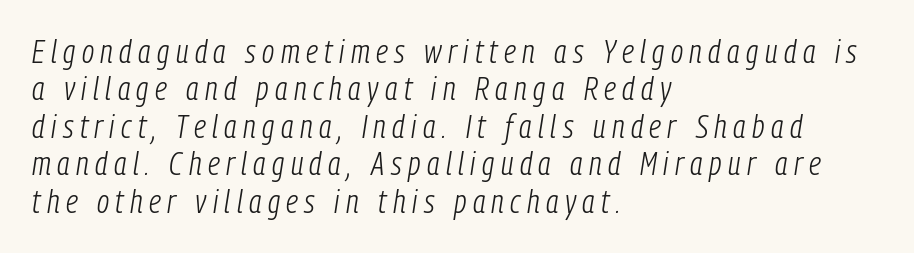
Words float on clear page, feet unadorned. This reads as an unemphasized weight, regular at the heaviest. Each line starts at the same left margin while the right side varies. There is plenty of visible air inserted between adjacent glyphs. Think of a printed novel: that variable character pitch is what you see here.
